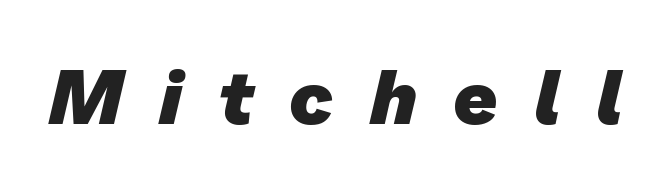
Unmarked baselines from the first word to the last. The line texture is sparse and dotted thanks to wide tracking. Think of a printed novel: that variable character pitch is what you see here. In terms of letterform style, serifs are entirely absent.
